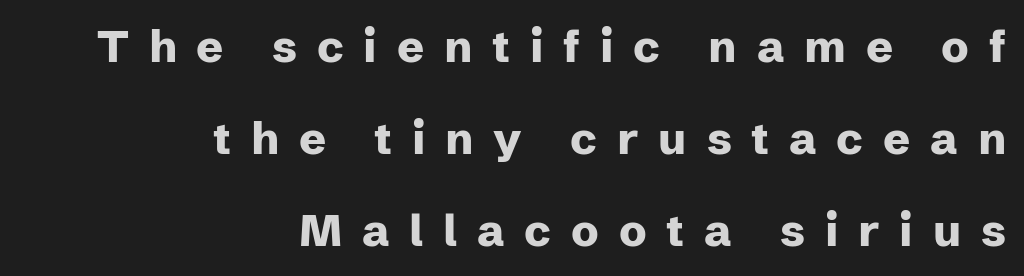
This sample has the flowing, uneven cadence of proportional lettering. The gap between lines stays unmarked. The leading is generous, giving the passage an open texture. Short and long lines alike share a common ending point at right.
